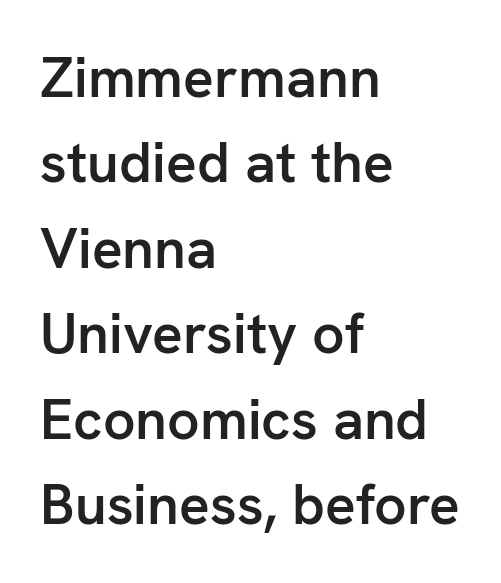
Q: Is the text bold? A: Semi-bold.
Q: Is the text italic (slanted)? A: No, it is upright.
Q: Is the typeface a serif or a sans-serif typeface? A: Sans-serif.
Q: Is the text underlined? A: No.
Q: How is the paragraph aligned? A: Left-aligned.
Q: Is the spacing between letters normal or unusually wide? A: Normal.
Q: Is the spacing between lines tight, normal or loose? A: Normal.
Q: Width (condensed, normal, or wide)? A: Normal.
Q: Stroke contrast? A: Low.
Q: x-height? A: Medium.
Q: Monospaced? A: No.
